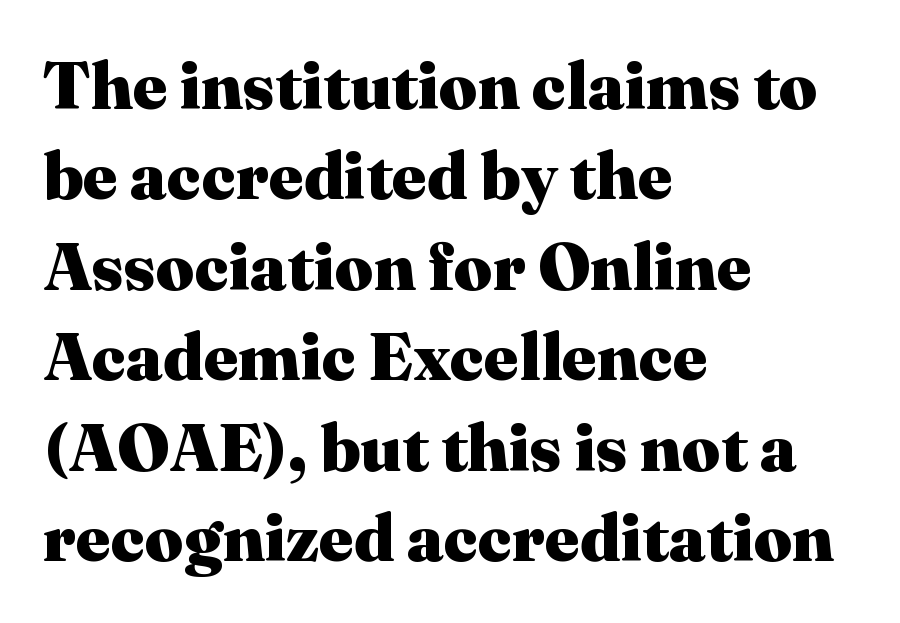
Q: Is the text bold? A: Yes.
Q: Is the text italic (slanted)? A: No, it is upright.
Q: Is the typeface a serif or a sans-serif typeface? A: Serif.
Q: Is the text underlined? A: No.
Q: How is the paragraph aligned? A: Left-aligned.
Q: Is the spacing between letters normal or unusually wide? A: Normal.
Q: Is the spacing between lines tight, normal or loose? A: Normal.
Q: Width (condensed, normal, or wide)? A: Normal.
Q: Stroke contrast? A: Medium.
Q: x-height? A: Medium.
Q: Monospaced? A: No.
